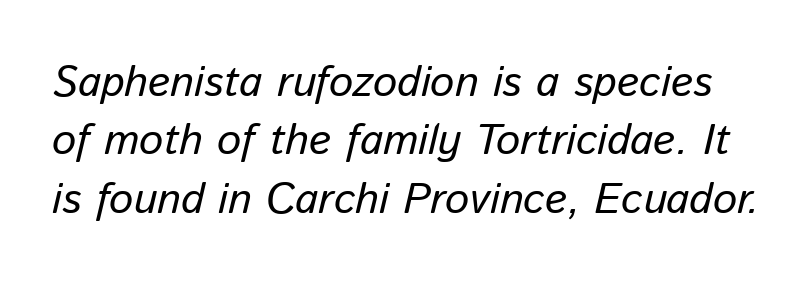
{"italic": "yes", "lean": "right", "slant_degrees": 13, "width": "normal", "stroke_contrast": "low", "x_height": "medium", "monospaced": "no", "underline": "no", "line_spacing": "normal", "line_spacing_ratio": 1.36, "letter_spacing": "normal", "letter_spacing_em": 0.0, "glyph_px": 43}
